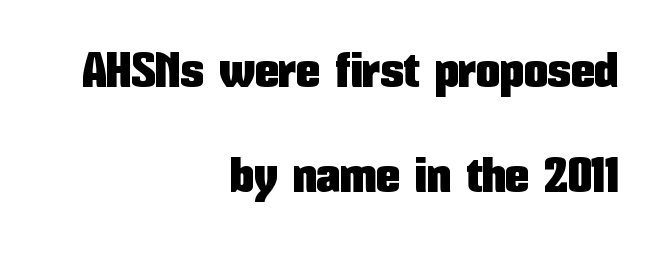
Type style note: lacks serifs. Notice how the stems are strictly vertical — no italics here. Where is the straight margin? On the right. Regarding leading, the lines here are spaced well apart. A clean baseline with only descenders dipping below it.
